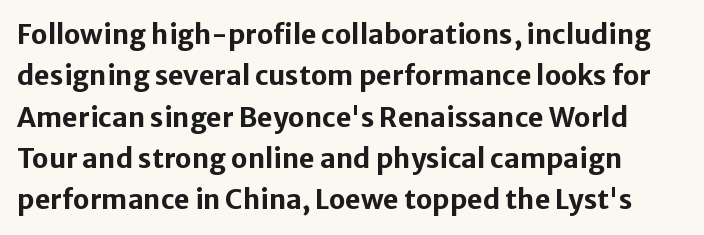
The passage shown is emphatically bold. Short note: letters normally spaced. Vertical strokes here are truly vertical. Words float on clear page, feet unadorned.
